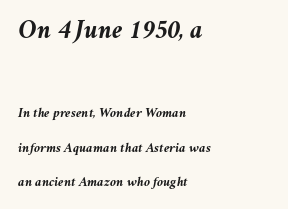
The image shows 27 px bold type, italic (leaning right); set left-aligned, loose line spacing (2.47x), normal letter spacing, not underlined; the first (top) block is 1.93x larger.
